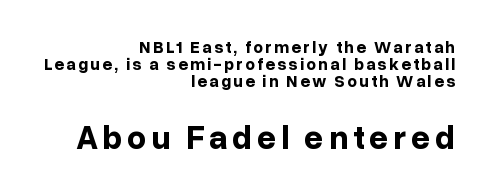
Do the letters lean? They stand straight. Serifs: no, the terminals of the letterforms are clean. The face used here has the dense, thick strokes of a bold. Layout note: lines flush right. Look at the glyph heights: the lower group is clearly the bigger setting.
